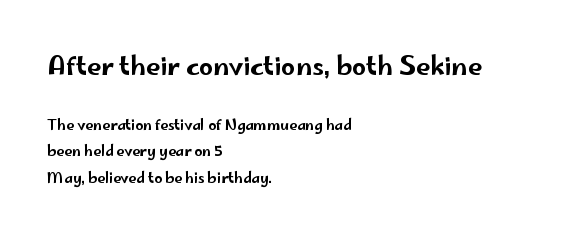
{"italic": "no", "underline": "no", "align": "left", "line_spacing_ratio": 1.88, "letter_spacing": "normal", "letter_spacing_em": 0.0, "larger_block": "first", "size_ratio": 1.79, "glyph_px": 25}
